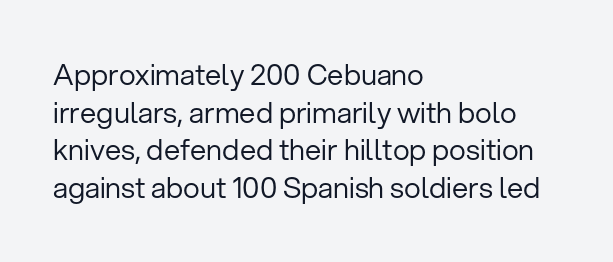
{"serif": "no", "italic": "no", "bold": "no", "weight": "regular", "width": "normal", "stroke_contrast": "low", "x_height": "medium", "monospaced": "no", "underline": "no", "align": "left", "line_spacing": "normal", "line_spacing_ratio": 1.3, "letter_spacing": "normal", "letter_spacing_em": 0.0, "glyph_px": 29}
